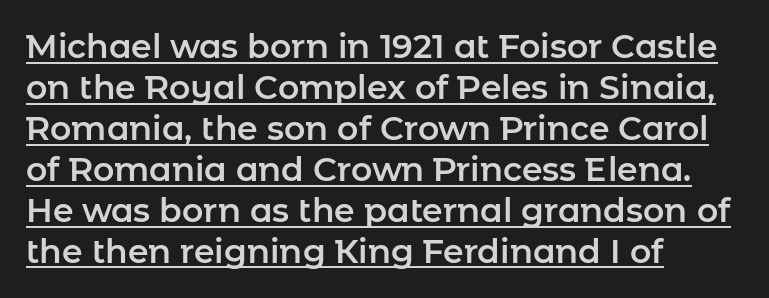
The image shows 33 px sans-serif type, upright; set left-aligned, line spacing 1.24x, normal letter spacing, underlined; low stroke contrast and a medium x-height.
